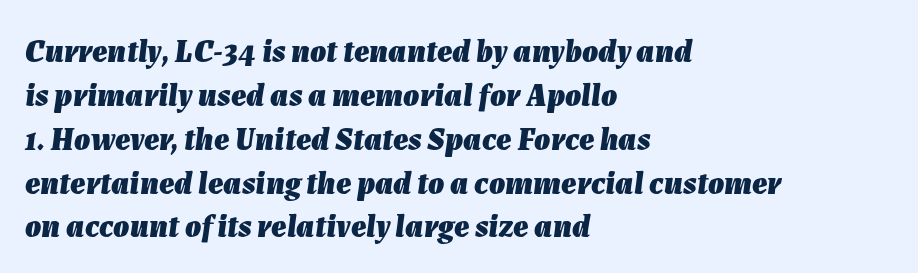
Horizontal bands of white between lines are of average thickness. Short and long lines alike share a common starting point at left. A full-strength bold gives these letters their thick strokes. No extra tracking has been applied to these lines. Note the varied advance widths — an 'i' is clearly narrower than an 'm'.
